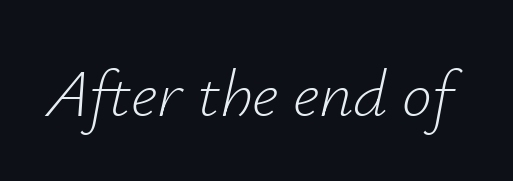
{"italic": "yes", "lean": "right", "slant_degrees": 12, "bold": "no", "weight": "light", "width": "normal", "stroke_contrast": "low", "x_height": "small", "monospaced": "no", "underline": "no", "letter_spacing": "normal", "letter_spacing_em": 0.0, "glyph_px": 67}
